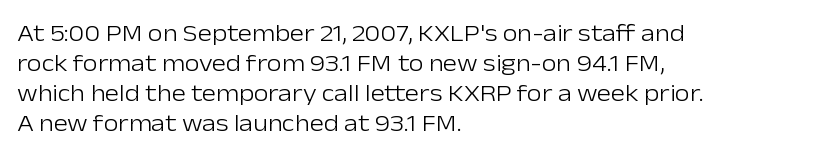
The image shows 24 px text type, upright; set left-aligned, normal line spacing (1.25x), normal letter spacing, not underlined.
